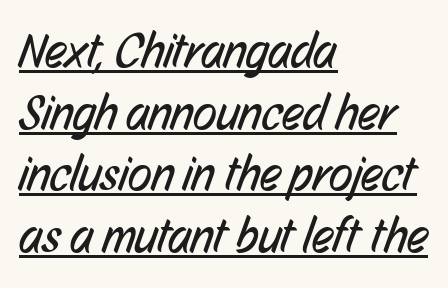
The image shows 49 px regular-weight, condensed sans-serif type; set left-aligned, normal line spacing (1.26x), normal letter spacing, underlined; low stroke contrast and a medium x-height.
